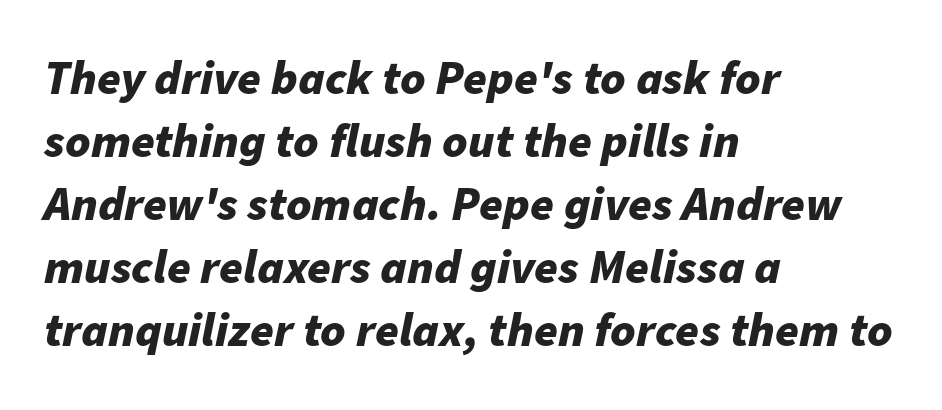
Q: Is the text bold? A: Yes.
Q: Is the text italic (slanted)? A: Yes, it leans right by about 11 degrees.
Q: Is the text underlined? A: No.
Q: How is the paragraph aligned? A: Left-aligned.
Q: Is the spacing between letters normal or unusually wide? A: Normal.
Q: Is the spacing between lines tight, normal or loose? A: Normal.
Q: Width (condensed, normal, or wide)? A: Normal.
Q: Stroke contrast? A: Low.
Q: x-height? A: Medium.
Q: Monospaced? A: No.
